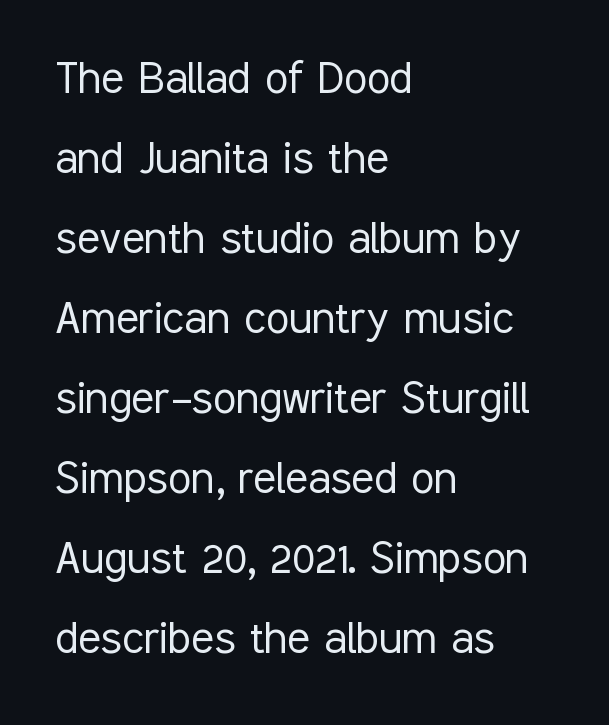
The image shows 53 px light, condensed sans-serif type, upright; set left-aligned, normal line spacing (1.51x), normal letter spacing, not underlined; low stroke contrast and a medium x-height.
